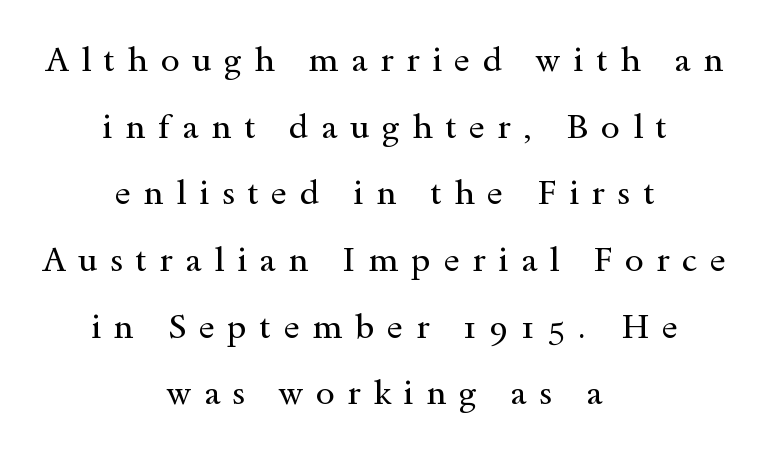
Q: Is the text bold? A: No.
Q: Is the text italic (slanted)? A: No, it is upright.
Q: Is the typeface a serif or a sans-serif typeface? A: Serif.
Q: Is the text underlined? A: No.
Q: How is the paragraph aligned? A: Centered.
Q: Is the spacing between letters normal or unusually wide? A: Unusually wide.
Q: Is the spacing between lines tight, normal or loose? A: Loose.
Q: Width (condensed, normal, or wide)? A: Wide.
Q: x-height? A: Small.
Q: Monospaced? A: No.
